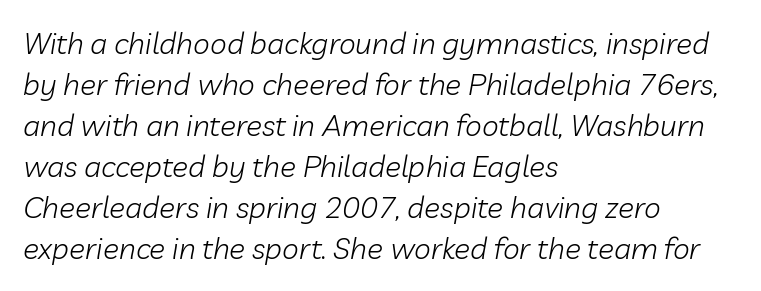
Q: Is the text bold? A: No.
Q: Is the text italic (slanted)? A: Yes, it leans right by about 10 degrees.
Q: Is the text underlined? A: No.
Q: How is the paragraph aligned? A: Left-aligned.
Q: Is the spacing between letters normal or unusually wide? A: Normal.
Q: Is the spacing between lines tight, normal or loose? A: Normal.
Q: Width (condensed, normal, or wide)? A: Normal.
Q: Stroke contrast? A: Low.
Q: x-height? A: Medium.
Q: Monospaced? A: No.
